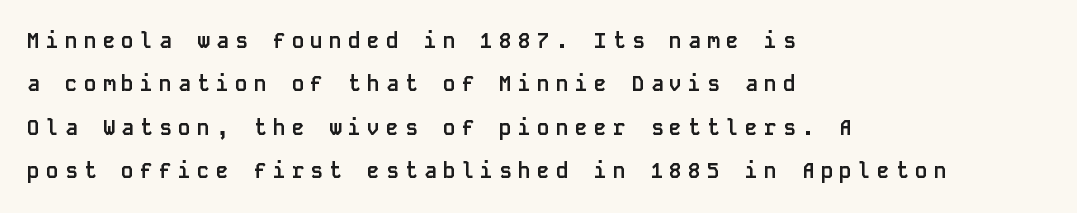
The space beneath each line is pristine and unruled. Look at the tracking — it's clearly loosened, letters drifting apart. Do the letters lean? They stand straight. How heavy is the stroke? Heavy — this is a bold.
